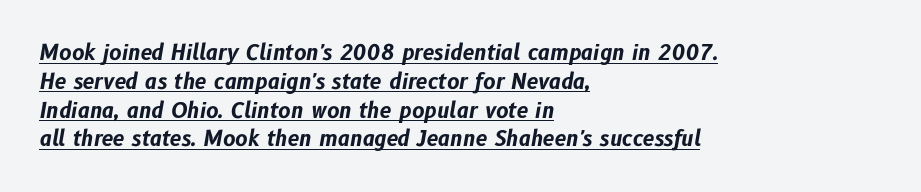
{"italic": "yes", "lean": "right", "slant_degrees": 10, "bold": "yes", "underline": "yes", "align": "left", "line_spacing": "normal", "line_spacing_ratio": 1.37, "letter_spacing": "normal", "letter_spacing_em": 0.0, "glyph_px": 21}
